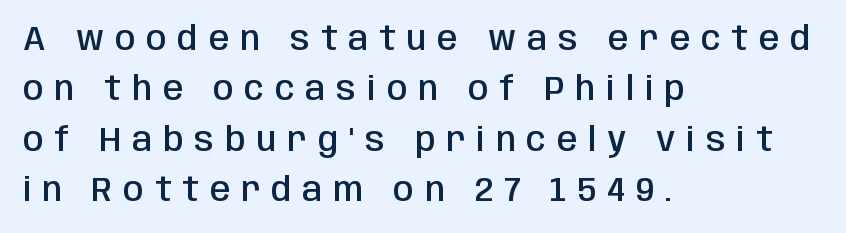
There is plenty of visible air inserted between adjacent glyphs. Words float on clear page, feet unadorned. Look at the stroke-to-counter ratio: somewhat heavy, a semibold. The designer left line spacing at the default. It's the straight-up-and-down kind of type.
